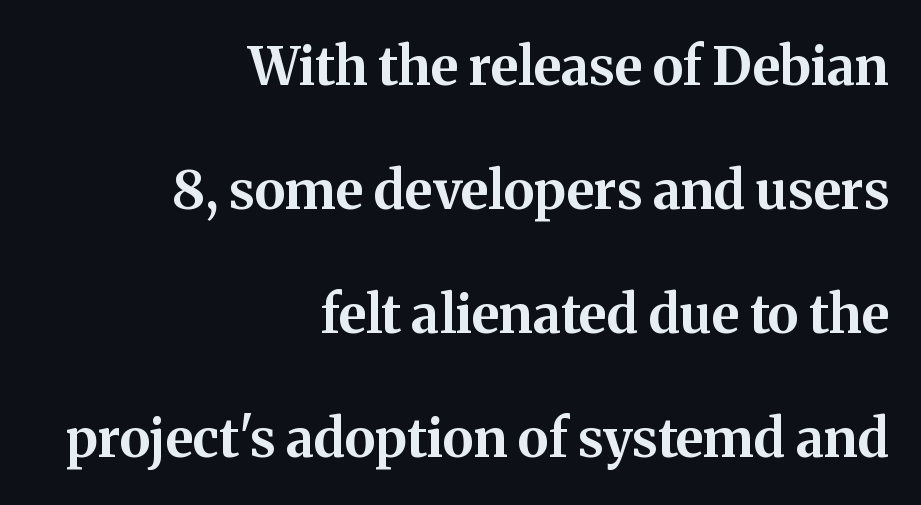
{"serif": "yes", "italic": "no", "bold": "yes", "weight": "bold", "width": "normal", "stroke_contrast": "medium", "x_height": "medium", "monospaced": "no", "underline": "no", "align": "right", "line_spacing": "loose", "line_spacing_ratio": 2.34, "letter_spacing": "normal", "letter_spacing_em": 0.0, "glyph_px": 53}
